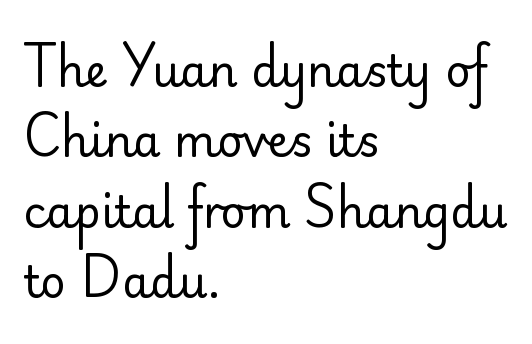
Unmarked baselines from the first word to the last. Evenly set lines give the paragraph a standard silhouette. Font category for this specimen: sans-serif. The font sits on the lighter half of the weight spectrum, regular included.
